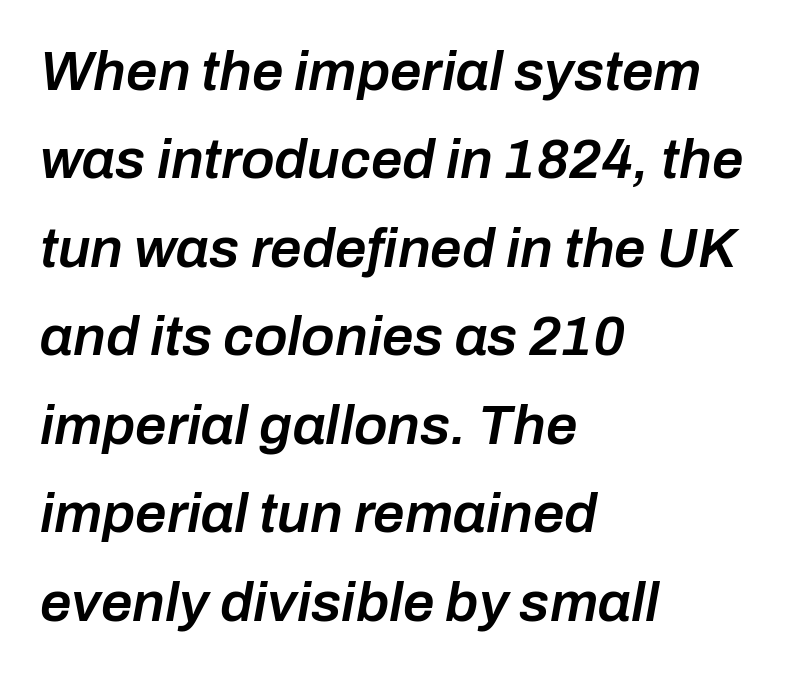
Q: Is the text bold? A: Semi-bold.
Q: Is the text italic (slanted)? A: Yes, it leans right by about 10 degrees.
Q: Is the text underlined? A: No.
Q: How is the paragraph aligned? A: Left-aligned.
Q: Is the spacing between letters normal or unusually wide? A: Normal.
Q: Is the spacing between lines tight, normal or loose? A: Normal.
Q: Width (condensed, normal, or wide)? A: Normal.
Q: Stroke contrast? A: Low.
Q: x-height? A: Medium.
Q: Monospaced? A: No.
